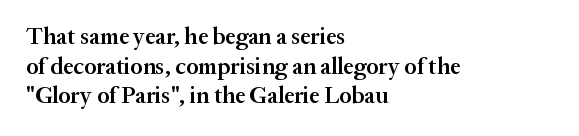
Stroke thickness is moderately raised; the sample reads as semibold. Vertical strokes here are truly vertical. The area under the type is left untouched. Summary of vertical rhythm: regular, with standard interline spacing.
